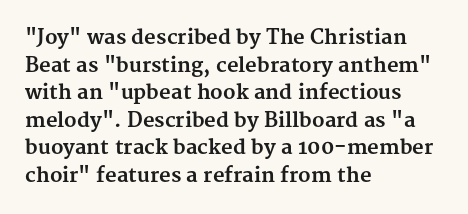
The image shows 20 px bold type, upright; set left-aligned, normal line spacing (1.38x), normal letter spacing, not underlined.
